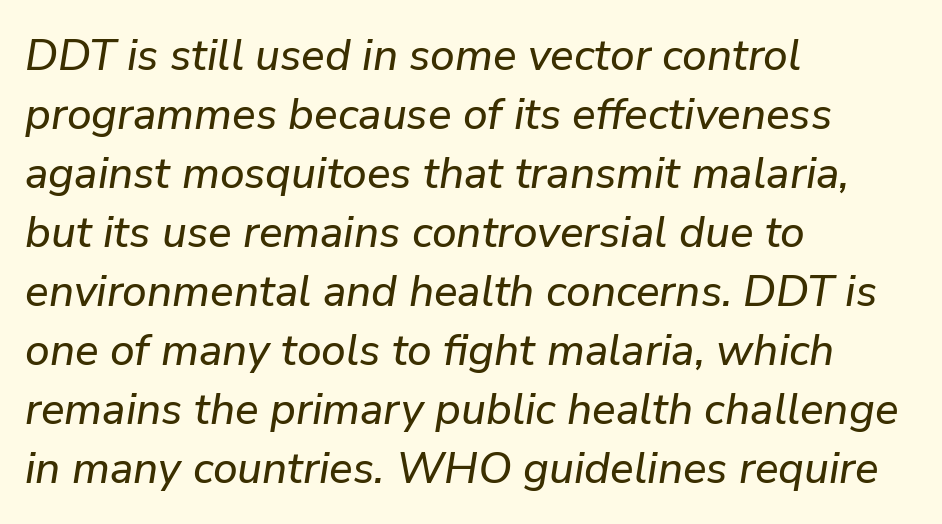
The image shows 44 px text type, italic (leaning right); set left-aligned, normal line spacing (1.34x), normal letter spacing, not underlined; low stroke contrast and a medium x-height.
